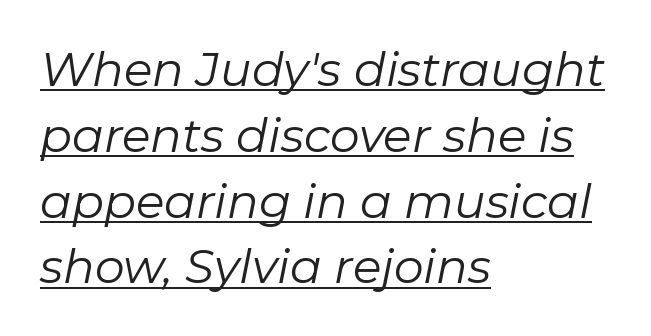
The image shows 47 px regular-weight type, italic (leaning right); set left-aligned, normal line spacing (1.4x), normal letter spacing, underlined; low stroke contrast and a medium x-height.
